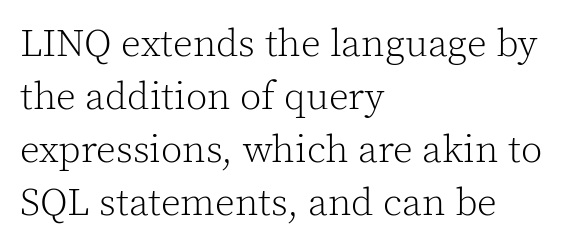
The typography opts for an upright posture over an oblique one. The paragraph has a hard left edge and a soft right edge. The block of text has a typical density, with ordinary space between rows. Any mark beneath the type? The region is blank.
